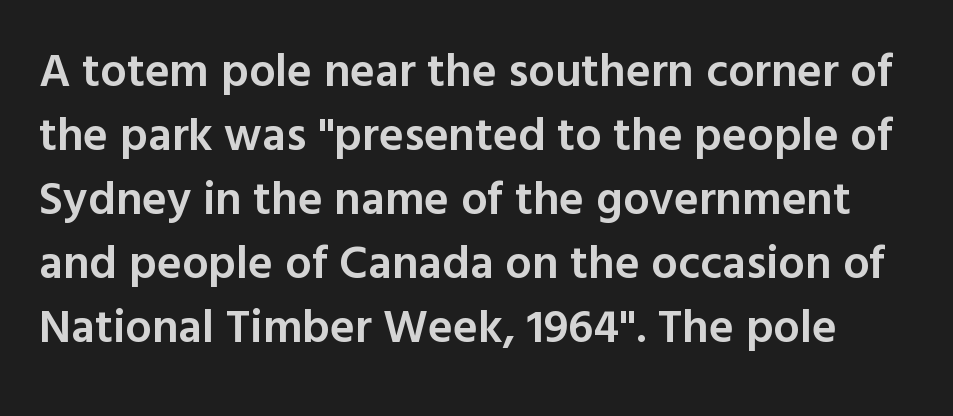
Characters remain perfectly vertical along every line. The gap between lines stays unmarked. Compared with typical paragraphs, the rows here are spaced about the same. Stroke thickness is moderately raised; the sample reads as semibold.
